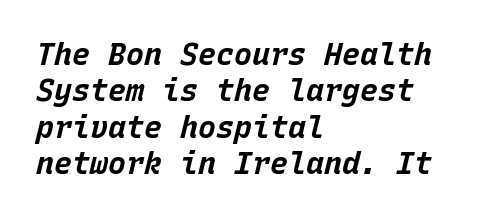
Q: Is the text bold? A: Yes.
Q: Is the text italic (slanted)? A: Yes, it leans right by about 15 degrees.
Q: Is the text underlined? A: No.
Q: How is the paragraph aligned? A: Left-aligned.
Q: Is the spacing between letters normal or unusually wide? A: Normal.
Q: Width (condensed, normal, or wide)? A: Normal.
Q: Stroke contrast? A: Low.
Q: x-height? A: Large.
Q: Monospaced? A: Yes.
